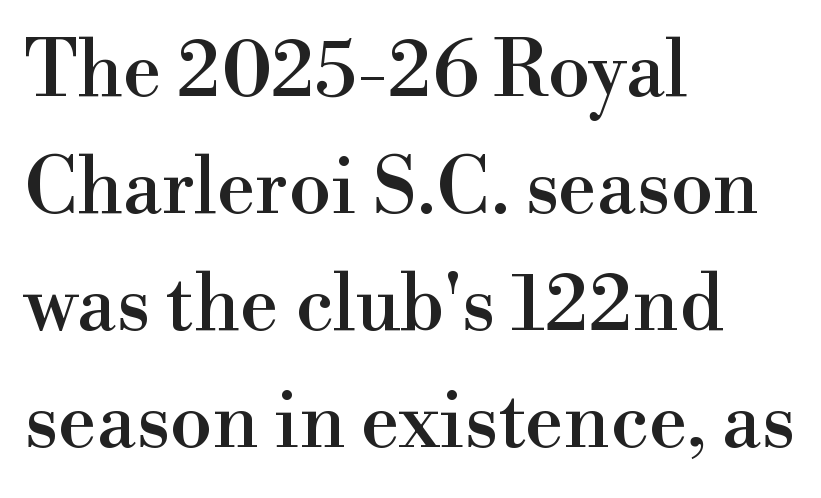
Q: Is the text italic (slanted)? A: No, it is upright.
Q: Is the typeface a serif or a sans-serif typeface? A: Serif.
Q: Is the text underlined? A: No.
Q: How is the paragraph aligned? A: Left-aligned.
Q: Is the spacing between letters normal or unusually wide? A: Normal.
Q: Is the spacing between lines tight, normal or loose? A: Normal.
Q: Width (condensed, normal, or wide)? A: Normal.
Q: Stroke contrast? A: High.
Q: x-height? A: Small.
Q: Monospaced? A: No.
